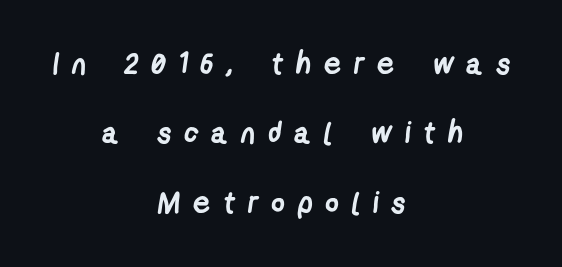
The image shows 30 px semibold, condensed sans-serif type; set centered, loose line spacing (2.31x), unusually wide letter spacing (+0.42 em), not underlined; low stroke contrast and a medium x-height.
